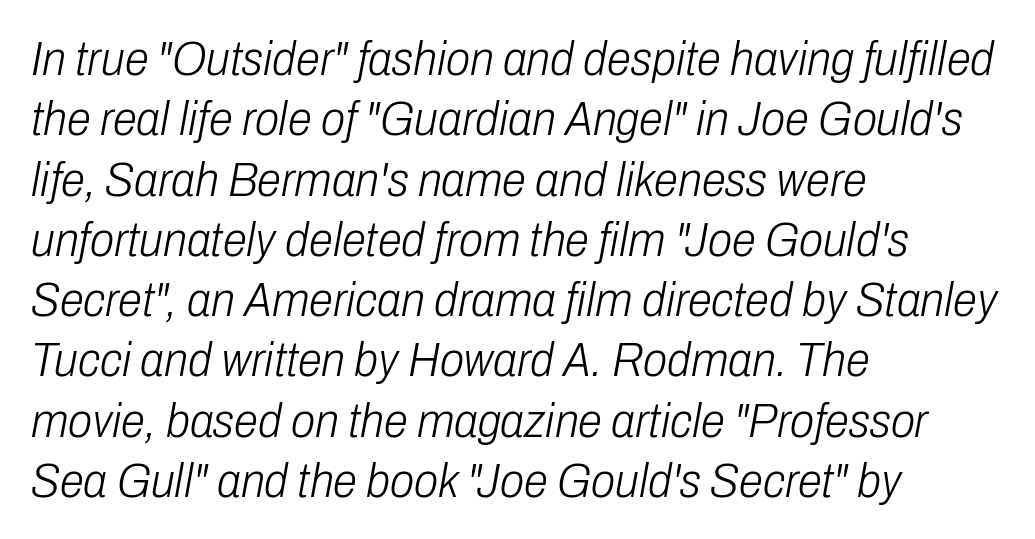
{"italic": "yes", "lean": "right", "slant_degrees": 10, "bold": "no", "weight": "light", "width": "condensed", "stroke_contrast": "low", "x_height": "medium", "monospaced": "no", "underline": "no", "align": "left", "line_spacing_ratio": 1.23, "letter_spacing": "normal", "letter_spacing_em": 0.0, "glyph_px": 49}
